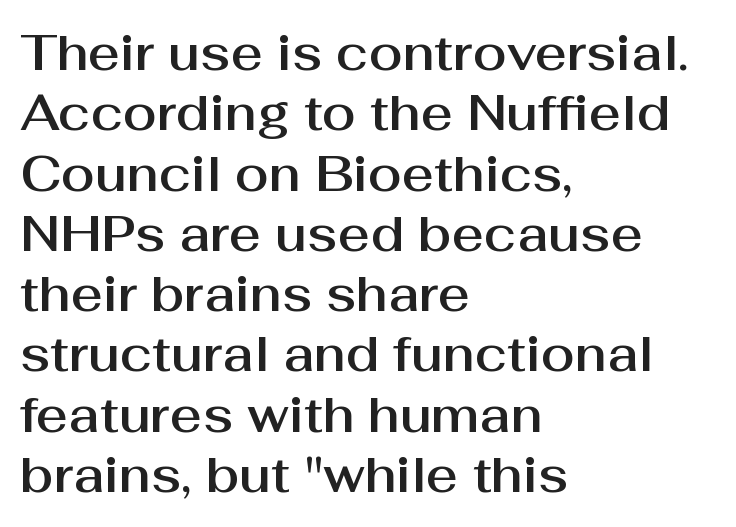
Q: Is the text italic (slanted)? A: No, it is upright.
Q: Is the typeface a serif or a sans-serif typeface? A: Sans-serif.
Q: Is the text underlined? A: No.
Q: How is the paragraph aligned? A: Left-aligned.
Q: Is the spacing between letters normal or unusually wide? A: Normal.
Q: Width (condensed, normal, or wide)? A: Normal.
Q: Stroke contrast? A: Medium.
Q: x-height? A: Medium.
Q: Monospaced? A: No.
